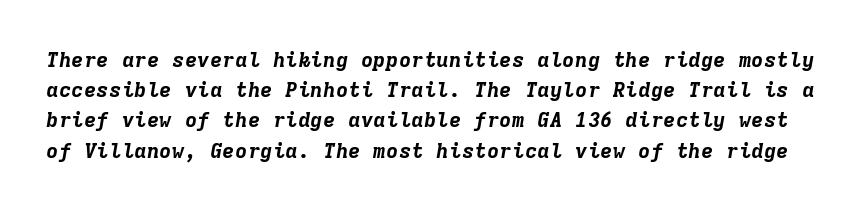
The image shows 21 px bold type, italic (leaning right); set normal line spacing (1.44x), normal letter spacing, not underlined.
